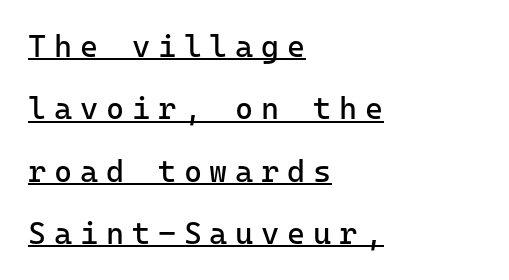
I'd call this a sans setting — the letters go barefoot. The designer dialed line spacing up above the default. The type is letterspaced generously, with wide tracking. Every character sits straight up, as roman type does. No extra ink here — the face is not bold. Looks like someone drew a line under every word here.
